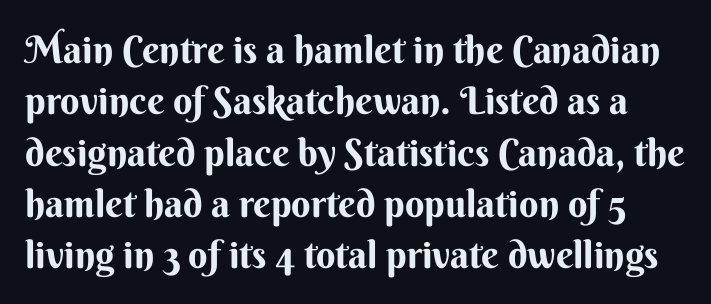
{"serif": "no", "italic": "no", "width": "normal", "stroke_contrast": "medium", "x_height": "small", "monospaced": "no", "underline": "no", "line_spacing": "normal", "line_spacing_ratio": 1.35, "letter_spacing": "normal", "letter_spacing_em": 0.0, "glyph_px": 38}
